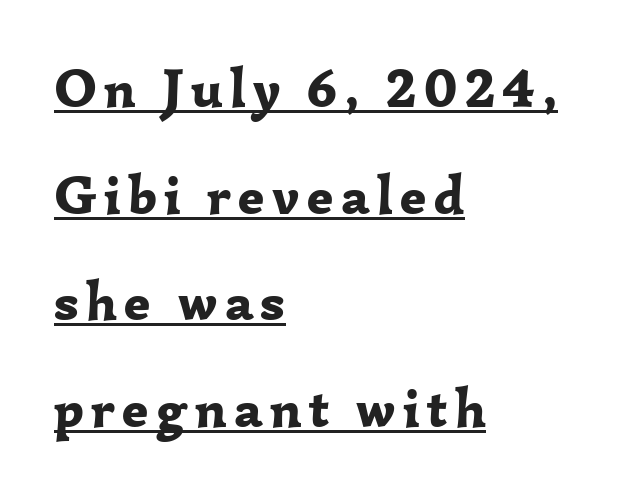
Q: Is the text bold? A: Yes.
Q: Is the text italic (slanted)? A: No, it is upright.
Q: Is the typeface a serif or a sans-serif typeface? A: Serif.
Q: Is the text underlined? A: Yes.
Q: How is the paragraph aligned? A: Left-aligned.
Q: Is the spacing between lines tight, normal or loose? A: Loose.
Q: Width (condensed, normal, or wide)? A: Normal.
Q: Stroke contrast? A: Low.
Q: x-height? A: Medium.
Q: Monospaced? A: No.
